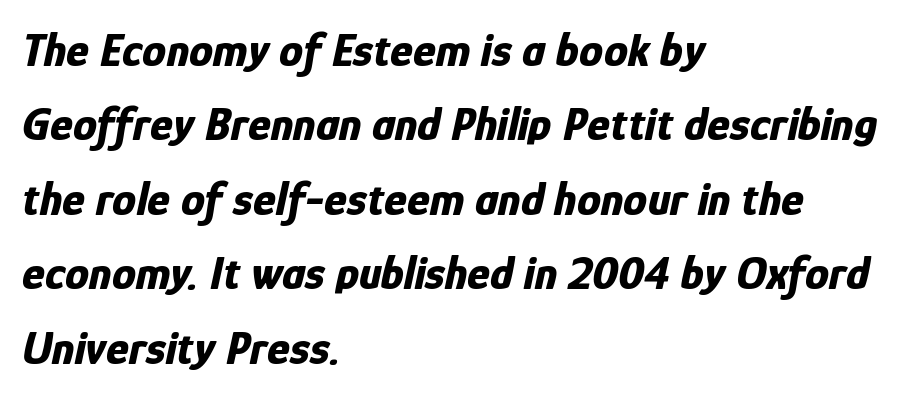
Q: Is the text bold? A: Yes.
Q: Is the text italic (slanted)? A: Yes, it leans right by about 12 degrees.
Q: Is the text underlined? A: No.
Q: How is the paragraph aligned? A: Left-aligned.
Q: Is the spacing between letters normal or unusually wide? A: Normal.
Q: Is the spacing between lines tight, normal or loose? A: Normal.
Q: Width (condensed, normal, or wide)? A: Condensed.
Q: Stroke contrast? A: Low.
Q: x-height? A: Medium.
Q: Monospaced? A: No.
